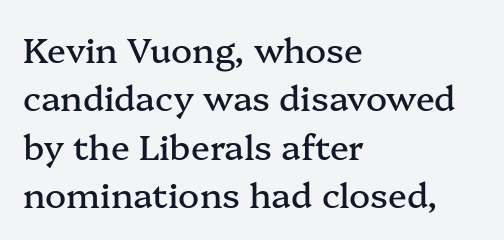
The image shows 35 px serif type, upright; set left-aligned, normal line spacing (1.38x), normal letter spacing, not underlined; medium stroke contrast and a medium x-height.
